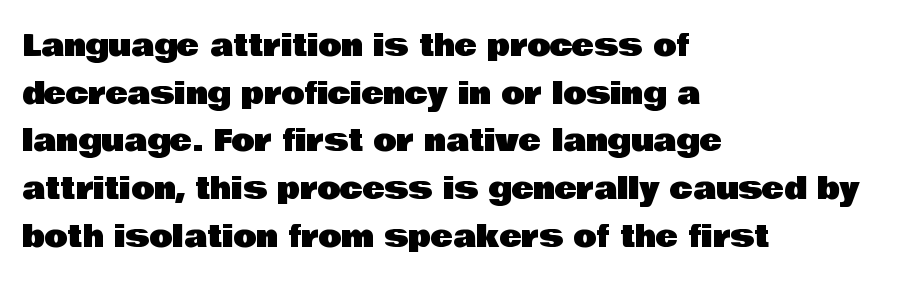
Font category for this specimen: sans-serif. Nope, not italic — everything's standing straight. Evenly set lines give the paragraph a standard silhouette. The space directly below the letters is spotless.
